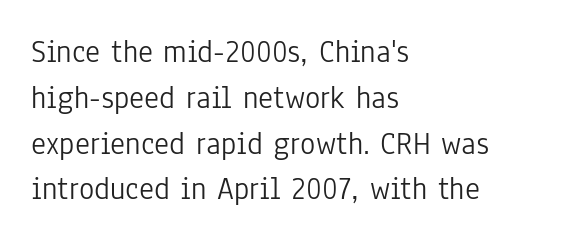
The space directly below the letters is spotless. The letters advance in unequal steps, a hallmark of proportional type. Short note: letters normally spaced. Baseline-to-baseline distance is the conventional proportion of letter height. Stems here are at most as thick as an everyday book face.
